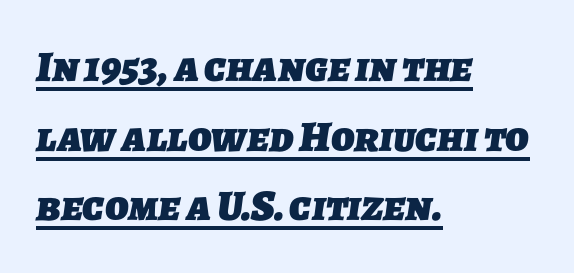
The image shows 44 px heavy sans-serif type; set left-aligned, normal line spacing (1.58x), normal letter spacing, underlined; low stroke contrast and a medium x-height.
